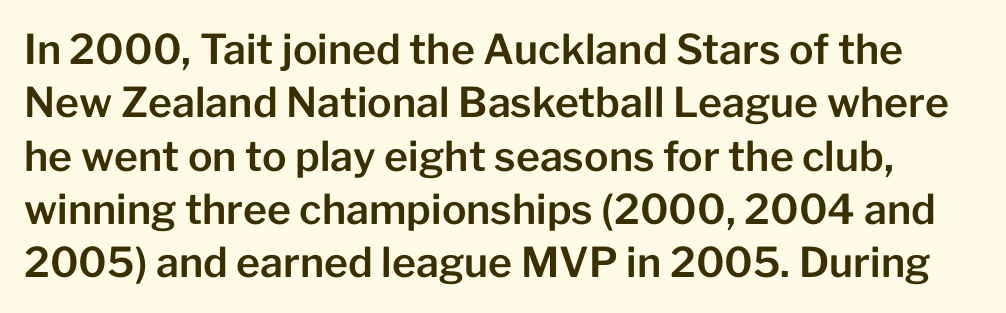
Ordinary non-slanted type is in use. The face used here is proportionally spaced, like ordinary book or web type. Font category for this specimen: sans-serif. Letters rest on an invisible, unmarked baseline.
